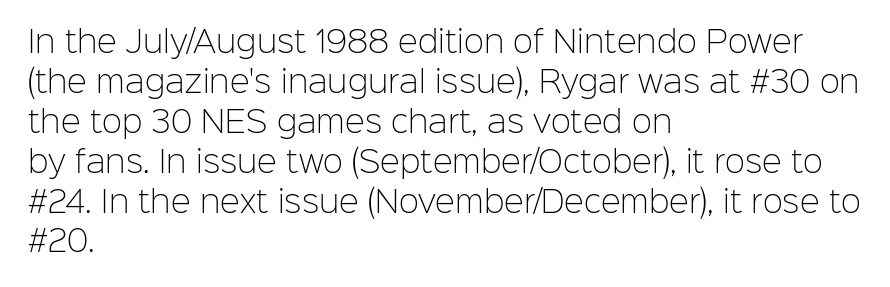
{"serif": "no", "italic": "no", "bold": "no", "weight": "light", "width": "normal", "stroke_contrast": "low", "x_height": "medium", "monospaced": "no", "underline": "no", "align": "left", "line_spacing": "normal", "line_spacing_ratio": 1.33, "letter_spacing": "normal", "letter_spacing_em": 0.0, "glyph_px": 30}
